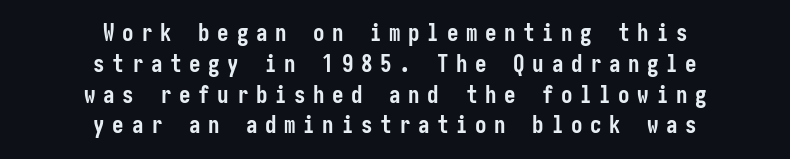
Q: Is the text bold? A: Yes.
Q: Is the text italic (slanted)? A: No, it is upright.
Q: Is the text underlined? A: No.
Q: How is the paragraph aligned? A: Centered.
Q: Is the spacing between letters normal or unusually wide? A: Unusually wide.
Q: Is the spacing between lines tight, normal or loose? A: Normal.
